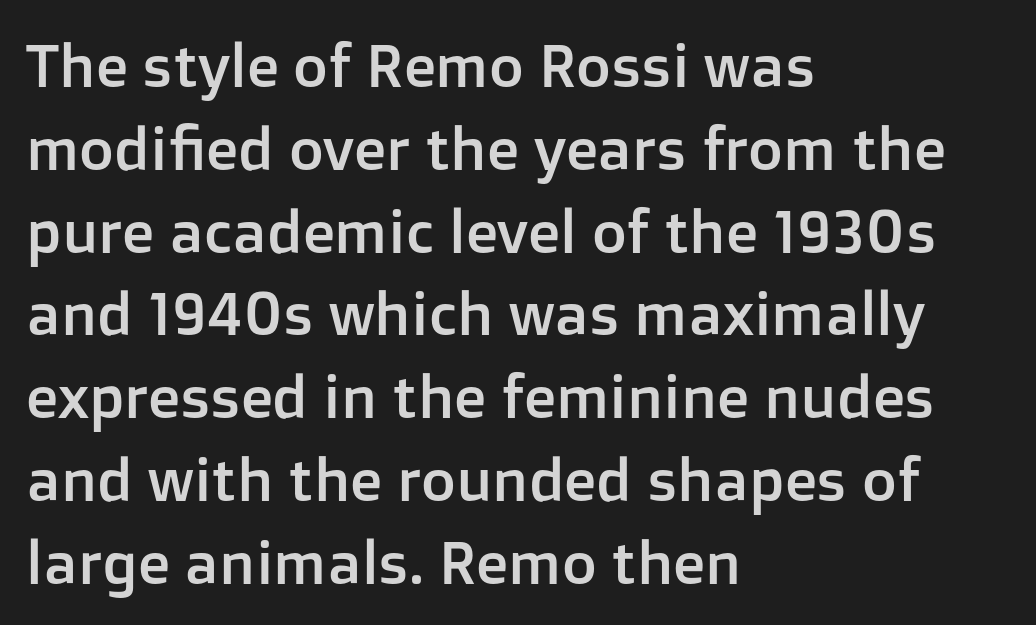
{"serif": "no", "italic": "no", "width": "normal", "stroke_contrast": "low", "x_height": "medium", "monospaced": "no", "underline": "no", "align": "left", "line_spacing": "normal", "line_spacing_ratio": 1.38, "letter_spacing": "normal", "letter_spacing_em": 0.0, "glyph_px": 60}
